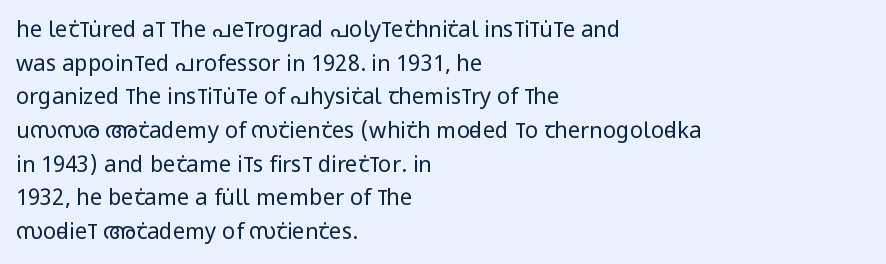
The image shows 22 px text type, upright; set left-aligned, normal line spacing (1.53x), normal letter spacing, not underlined.
